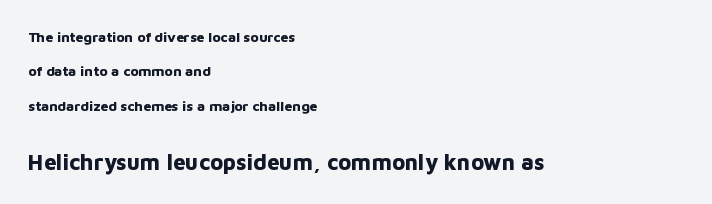
The image shows 22 px bold type, upright; set left-aligned, loose line spacing (2.45x), normal letter spacing, not underlined; the second (bottom) block is 1.57x larger.
